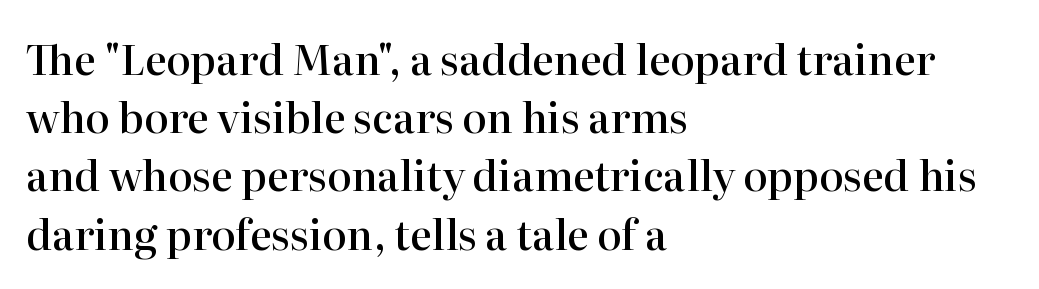
{"serif": "yes", "italic": "no", "bold": "semi", "weight": "semibold", "width": "normal", "stroke_contrast": "high", "x_height": "medium", "monospaced": "no", "underline": "no", "align": "left", "line_spacing": "normal", "line_spacing_ratio": 1.42, "letter_spacing": "normal", "letter_spacing_em": 0.0, "glyph_px": 41}
